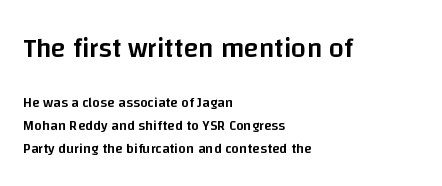
Emphasis by weight is partial: semibold. The upper block of text is set noticeably larger than the block beneath it. Ordinary non-slanted type is in use. The setting favours the left margin, as ordinary paragraphs usually do. The line texture is even and compact thanks to regular tracking. The passage shown stacks its lines at a standard gap.
